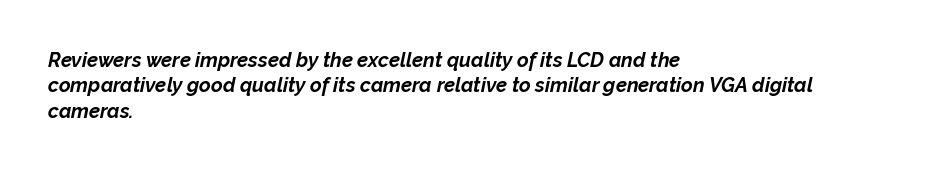
{"italic": "yes", "lean": "right", "slant_degrees": 12, "bold": "yes", "underline": "no", "align": "left", "line_spacing": "normal", "line_spacing_ratio": 1.27, "letter_spacing": "normal", "letter_spacing_em": 0.0, "glyph_px": 20}
